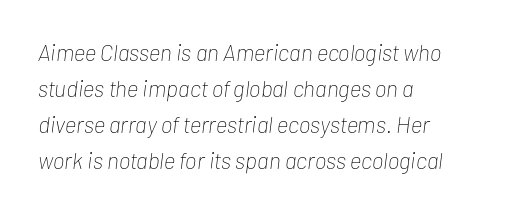
The image shows 23 px text type, italic (leaning right); set left-aligned, normal line spacing (1.57x), normal letter spacing, not underlined.
